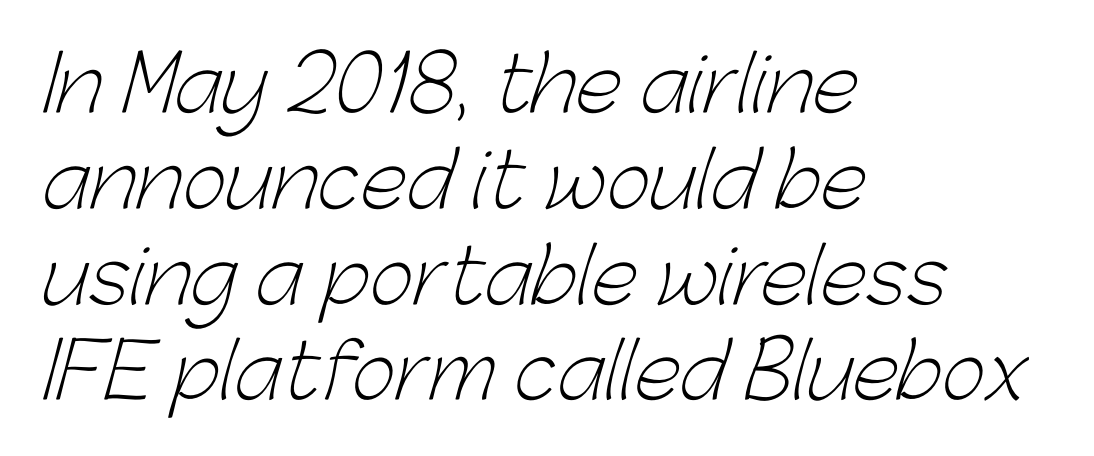
{"serif": "no", "bold": "no", "weight": "light", "width": "normal", "stroke_contrast": "low", "x_height": "medium", "monospaced": "no", "underline": "no", "align": "left", "line_spacing": "normal", "line_spacing_ratio": 1.26, "letter_spacing": "normal", "letter_spacing_em": 0.0, "glyph_px": 76}
